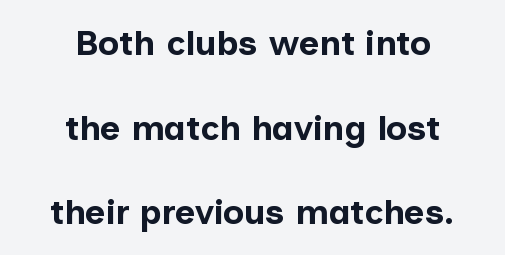
The rag falls on both sides of this text block equally. Quick note: underline off. This is roman type, the default non-slanted kind. Spacing verdict: proportional, widths tailored to each character. Rows of type keep a wide berth in the vertical direction.
